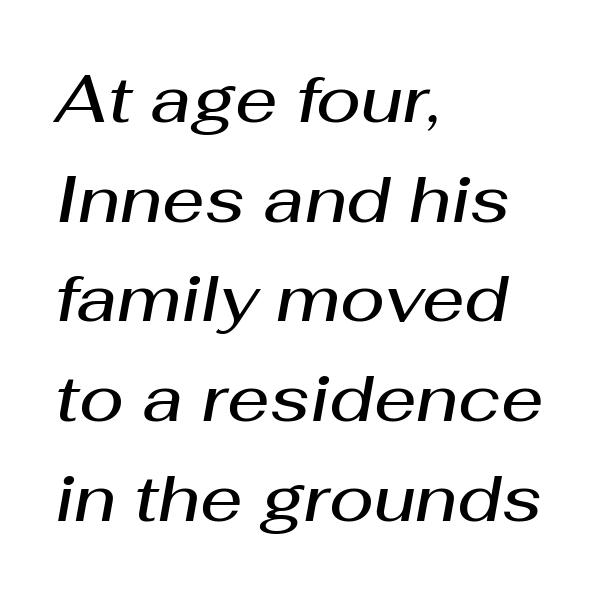
Note the varied advance widths — an 'i' is clearly narrower than an 'm'. The paragraph has a hard left edge and a soft right edge. The axis of the letterforms is tilted away from vertical. Has an underline been added? It has not. Letter spacing: default. Emphasis by weight is partial: semibold.
